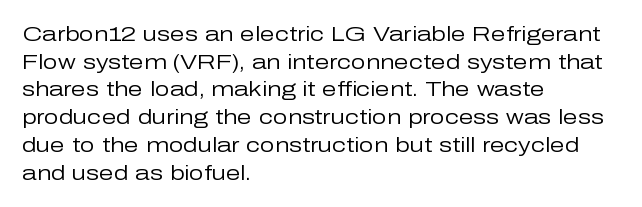
Q: Is the text bold? A: No.
Q: Is the text italic (slanted)? A: No, it is upright.
Q: Is the text underlined? A: No.
Q: How is the paragraph aligned? A: Left-aligned.
Q: Is the spacing between letters normal or unusually wide? A: Normal.
Q: Is the spacing between lines tight, normal or loose? A: Normal.
